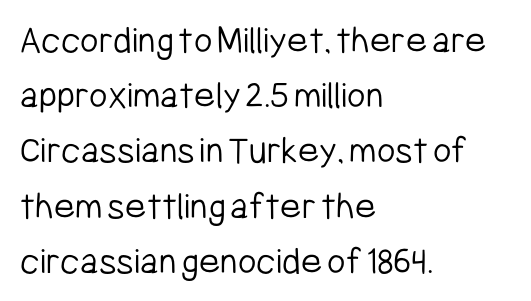
Q: Is the text bold? A: No.
Q: Is the text italic (slanted)? A: No, it is upright.
Q: Is the typeface a serif or a sans-serif typeface? A: Sans-serif.
Q: Is the text underlined? A: No.
Q: How is the paragraph aligned? A: Left-aligned.
Q: Is the spacing between letters normal or unusually wide? A: Normal.
Q: Is the spacing between lines tight, normal or loose? A: Normal.
Q: Width (condensed, normal, or wide)? A: Condensed.
Q: Stroke contrast? A: Low.
Q: x-height? A: Medium.
Q: Monospaced? A: No.
